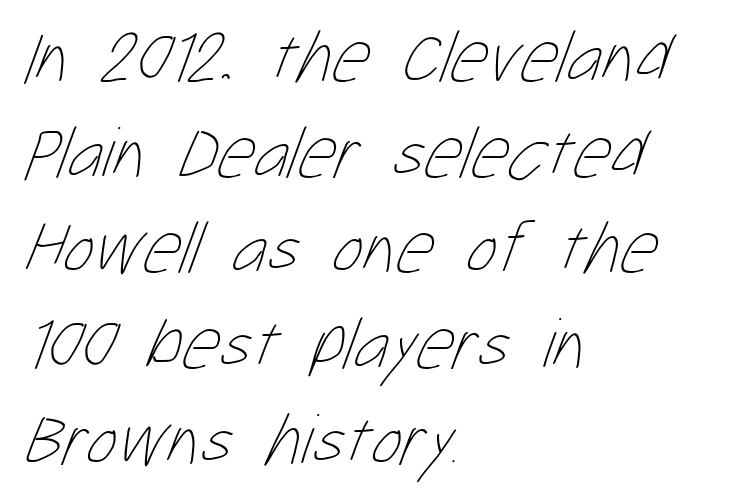
Q: Is the text bold? A: No.
Q: Is the text underlined? A: No.
Q: How is the paragraph aligned? A: Left-aligned.
Q: Is the spacing between letters normal or unusually wide? A: Normal.
Q: Is the spacing between lines tight, normal or loose? A: Normal.
Q: Width (condensed, normal, or wide)? A: Condensed.
Q: Stroke contrast? A: Low.
Q: x-height? A: Medium.
Q: Monospaced? A: No.
